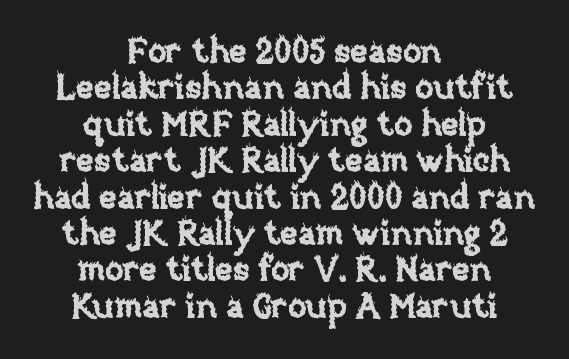
The compositor balanced each line on the midline. Tracking value appears to be zero — textbook default spacing. Check under the words: just untouched page. One glance says dense: line gaps are narrower than usual. A typesetter would mark this as roman, not italic.
